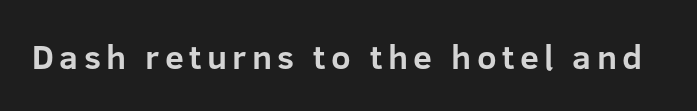
The font is running at its bold setting. This is the regular roman posture of the typeface. Is this a fixed-width face? No — the glyphs have proportional, varying widths. To sum up the face: it is a sans, with no serifs. Descenders hang freely into open space.
